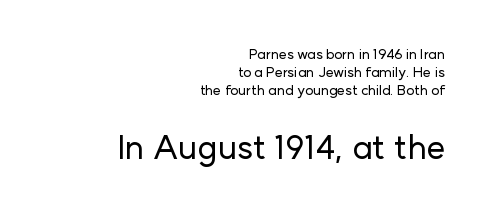
The image shows 33 px sans-serif type, upright; set right-aligned, normal line spacing (1.29x), normal letter spacing, not underlined; the second (bottom) block is 2.36x larger; low stroke contrast and a medium x-height.
